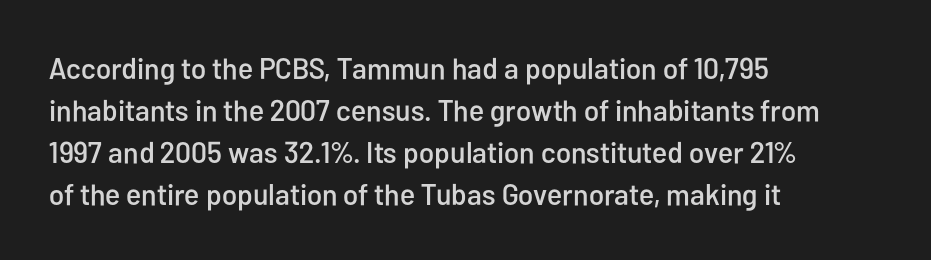
Proportional: the letters do not fall into vertical columns. A typesetter would mark this as roman, not italic. In terms of letterform style, serifs are entirely absent. You could call the tracking neutral — neither tight nor loose. The space directly below the letters is spotless. The passage is arranged the way most books set body copy — flush left.
